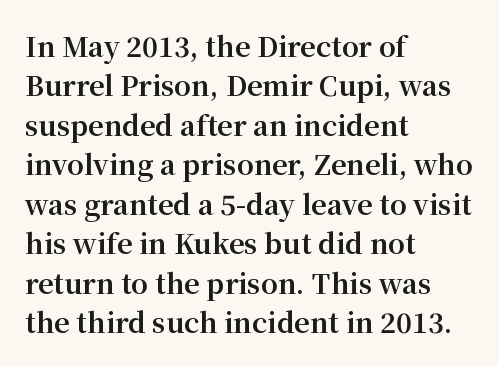
{"italic": "no", "bold": "yes", "underline": "no", "align": "left", "line_spacing": "normal", "line_spacing_ratio": 1.46, "letter_spacing": "normal", "letter_spacing_em": 0.0, "glyph_px": 27}
